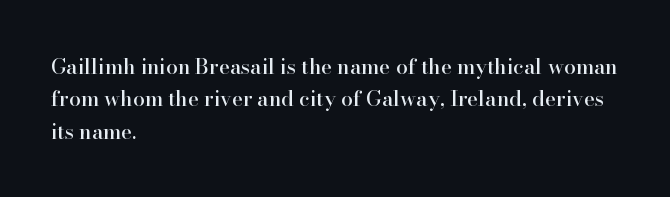
{"italic": "no", "underline": "no", "align": "left", "line_spacing": "normal", "line_spacing_ratio": 1.54, "letter_spacing": "normal", "letter_spacing_em": 0.0, "glyph_px": 21}
